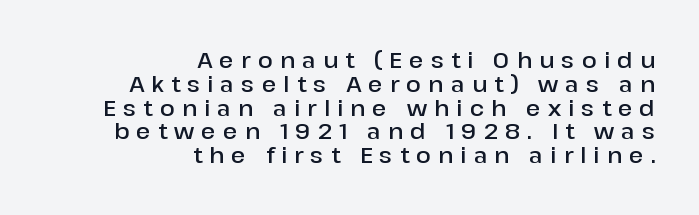
Notice the strokes are somewhat thickened but not fully heavy: this is a semibold. Between one letter and the next there's a generous, obvious gap. Line spacing here is tight. The paragraph shown leans on its right margin. Style check: upright.
